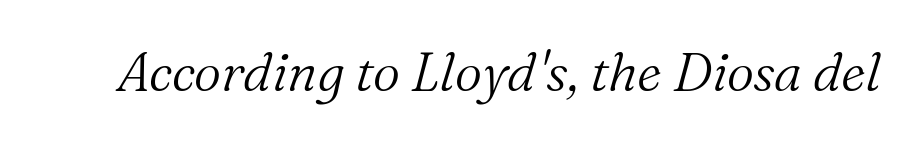
{"serif": "yes", "italic": "yes", "lean": "right", "slant_degrees": 16, "bold": "no", "weight": "light", "width": "normal", "stroke_contrast": "medium", "x_height": "medium", "monospaced": "no", "underline": "no", "letter_spacing": "normal", "letter_spacing_em": 0.0, "glyph_px": 53}
